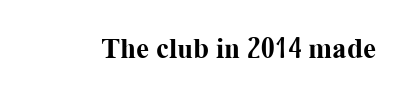
The image shows 29 px bold serif type, upright; set normal letter spacing, not underlined; medium stroke contrast and a medium x-height.
